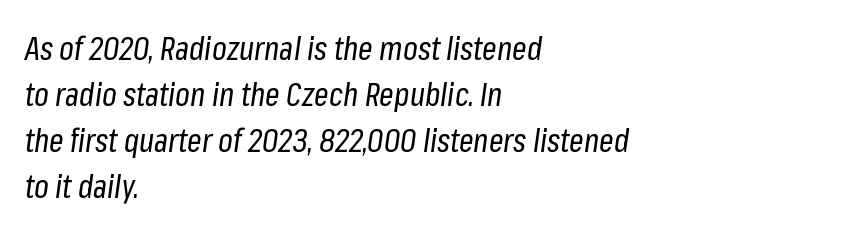
{"italic": "yes", "lean": "right", "slant_degrees": 8, "bold": "no", "weight": "regular", "width": "condensed", "stroke_contrast": "low", "x_height": "medium", "monospaced": "no", "underline": "no", "align": "left", "line_spacing": "normal", "line_spacing_ratio": 1.44, "letter_spacing": "normal", "letter_spacing_em": 0.0, "glyph_px": 32}
